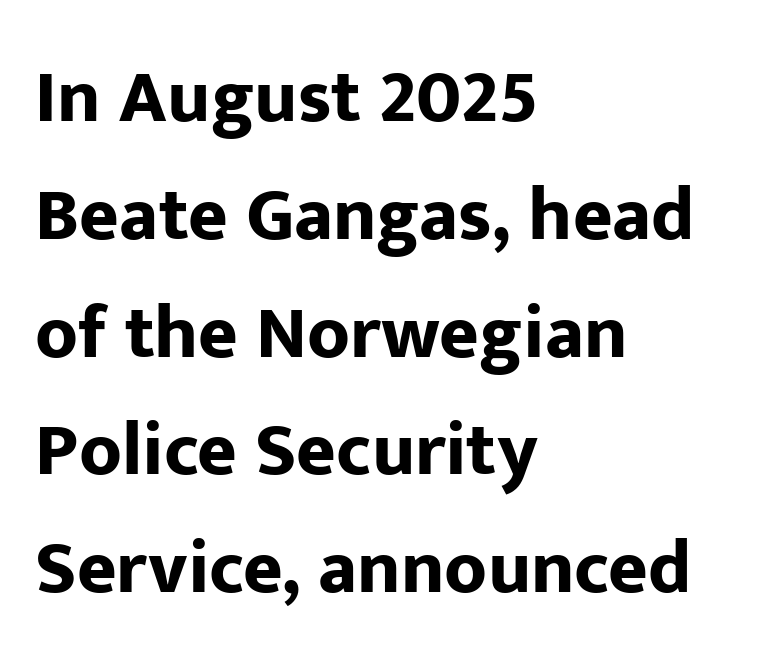
{"serif": "no", "italic": "no", "bold": "yes", "weight": "bold", "width": "normal", "stroke_contrast": "low", "x_height": "medium", "monospaced": "no", "underline": "no", "align": "left", "line_spacing": "normal", "line_spacing_ratio": 1.55, "letter_spacing": "normal", "letter_spacing_em": 0.0, "glyph_px": 76}
